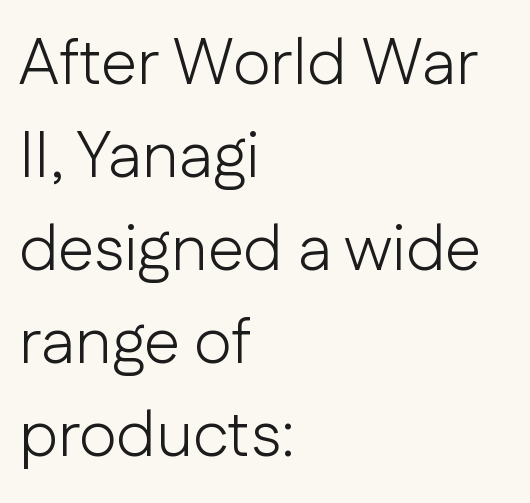
The image shows 65 px light sans-serif type, upright; set left-aligned, normal line spacing (1.43x), normal letter spacing, not underlined; low stroke contrast and a medium x-height.
